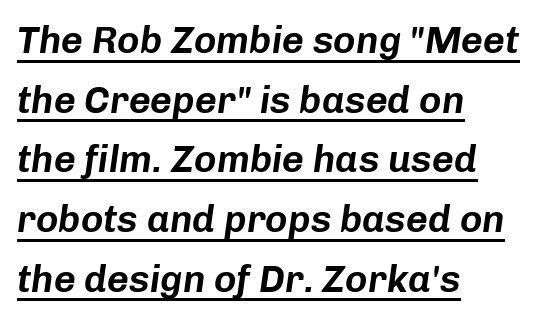
Q: Is the text italic (slanted)? A: Yes, it leans right by about 8 degrees.
Q: Is the text underlined? A: Yes.
Q: How is the paragraph aligned? A: Left-aligned.
Q: Is the spacing between letters normal or unusually wide? A: Normal.
Q: Is the spacing between lines tight, normal or loose? A: Normal.
Q: Width (condensed, normal, or wide)? A: Normal.
Q: Stroke contrast? A: Low.
Q: x-height? A: Medium.
Q: Monospaced? A: No.
